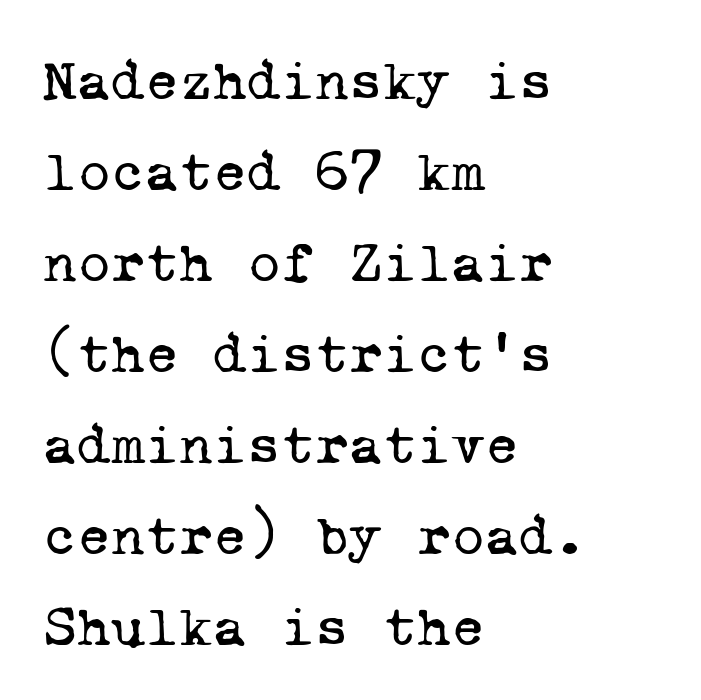
{"serif": "yes", "bold": "no", "weight": "regular", "width": "normal", "stroke_contrast": "low", "x_height": "medium", "monospaced": "yes", "underline": "no", "align": "left", "line_spacing": "normal", "line_spacing_ratio": 1.57, "letter_spacing": "normal", "letter_spacing_em": 0.0, "glyph_px": 58}
